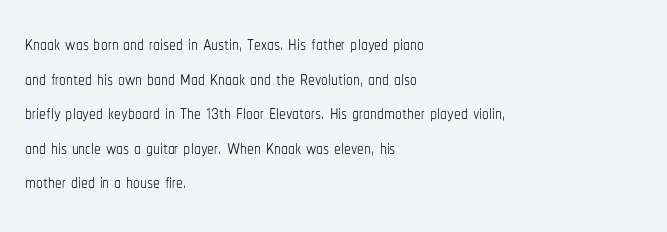
Q: Is the text bold? A: No.
Q: Is the text italic (slanted)? A: No, it is upright.
Q: Is the text underlined? A: No.
Q: How is the paragraph aligned? A: Left-aligned.
Q: Is the spacing between letters normal or unusually wide? A: Normal.
Q: Is the spacing between lines tight, normal or loose? A: Normal.
